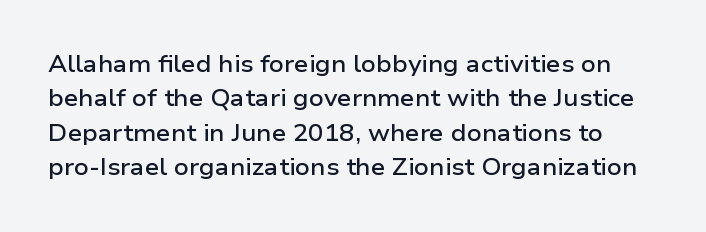
Italic: no, the glyphs are upright roman. Inter-character spacing is left at the font's built-in metrics. Semibold letterforms, between regular and bold. The passage shown stacks its lines at a standard gap.
